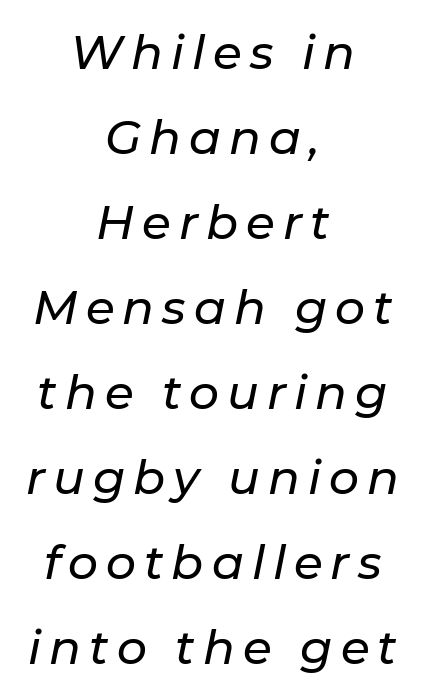
{"italic": "yes", "lean": "right", "slant_degrees": 11, "width": "normal", "stroke_contrast": "low", "x_height": "medium", "monospaced": "no", "underline": "no", "align": "center", "line_spacing_ratio": 1.81, "glyph_px": 47}
